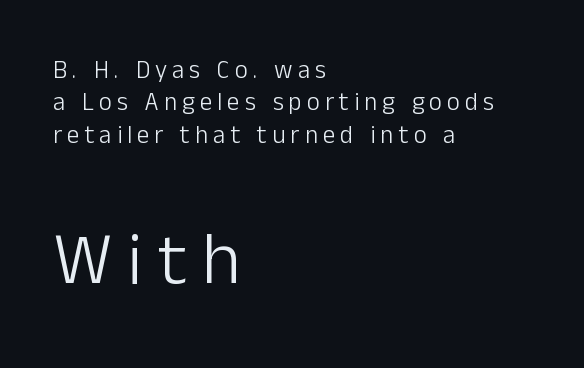
{"serif": "no", "italic": "no", "bold": "no", "weight": "light", "width": "normal", "stroke_contrast": "low", "x_height": "medium", "monospaced": "no", "underline": "no", "align": "left", "line_spacing": "normal", "line_spacing_ratio": 1.3, "letter_spacing": "wide", "letter_spacing_em": 0.2, "larger_block": "second", "size_ratio": 2.96, "glyph_px": 74}
